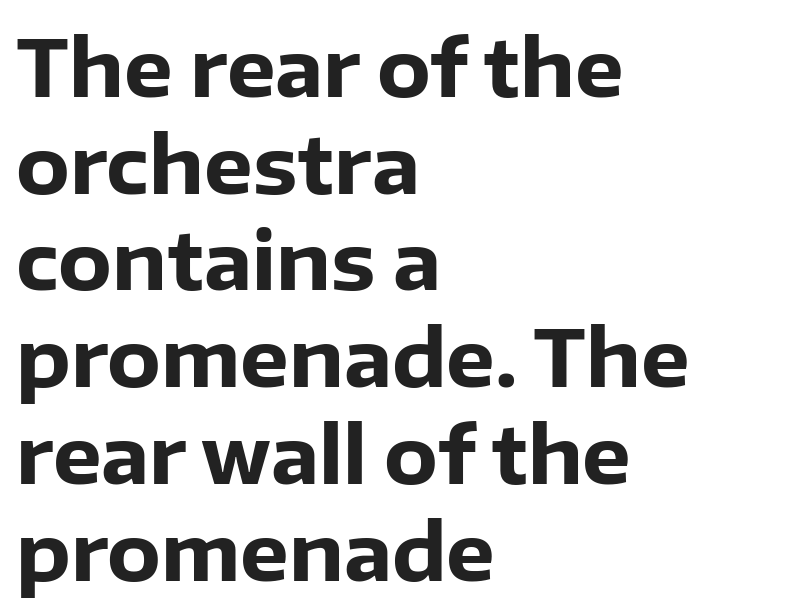
{"serif": "no", "italic": "no", "bold": "yes", "weight": "heavy", "width": "normal", "stroke_contrast": "low", "x_height": "medium", "monospaced": "no", "underline": "no", "align": "left", "line_spacing_ratio": 1.24, "letter_spacing": "normal", "letter_spacing_em": 0.0, "glyph_px": 78}
